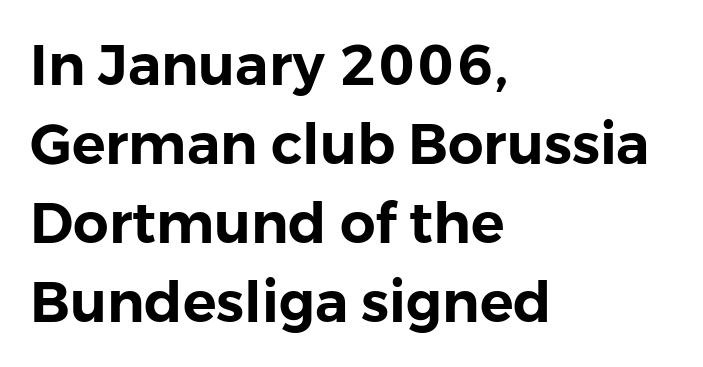
Q: Is the text italic (slanted)? A: No, it is upright.
Q: Is the typeface a serif or a sans-serif typeface? A: Sans-serif.
Q: Is the text underlined? A: No.
Q: How is the paragraph aligned? A: Left-aligned.
Q: Is the spacing between letters normal or unusually wide? A: Normal.
Q: Is the spacing between lines tight, normal or loose? A: Normal.
Q: Width (condensed, normal, or wide)? A: Normal.
Q: Stroke contrast? A: Low.
Q: x-height? A: Medium.
Q: Monospaced? A: No.
